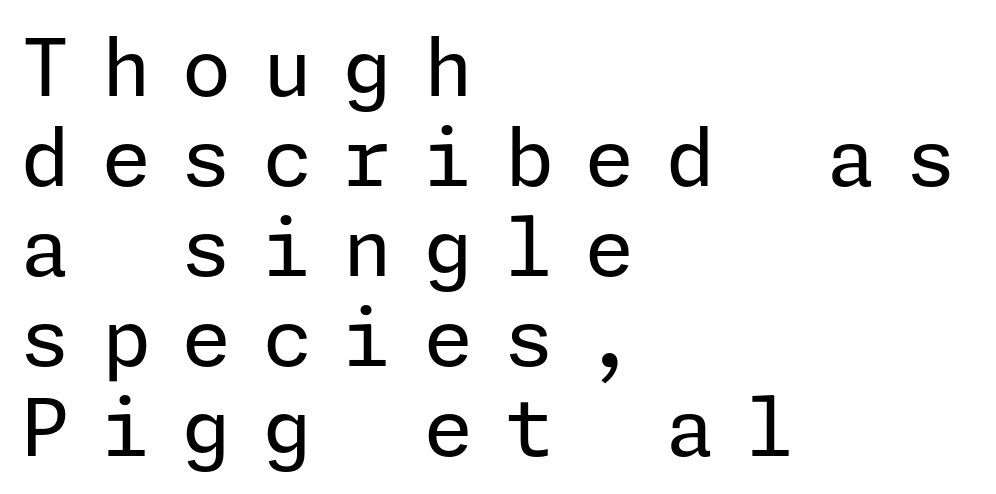
Q: Is the text bold? A: No.
Q: Is the text italic (slanted)? A: No, it is upright.
Q: Is the typeface a serif or a sans-serif typeface? A: Sans-serif.
Q: Is the text underlined? A: No.
Q: How is the paragraph aligned? A: Left-aligned.
Q: Is the spacing between letters normal or unusually wide? A: Unusually wide.
Q: Is the spacing between lines tight, normal or loose? A: Tight.
Q: Width (condensed, normal, or wide)? A: Normal.
Q: Stroke contrast? A: Low.
Q: x-height? A: Medium.
